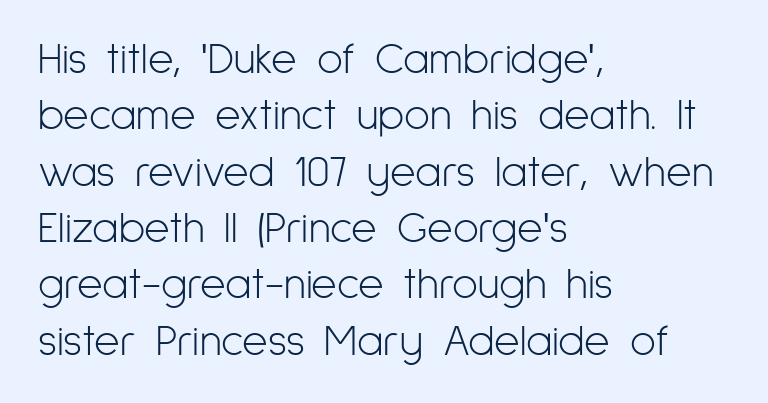
The image shows 44 px light, condensed sans-serif type, upright; set left-aligned, normal line spacing (1.28x), normal letter spacing, not underlined; low stroke contrast and a medium x-height.
